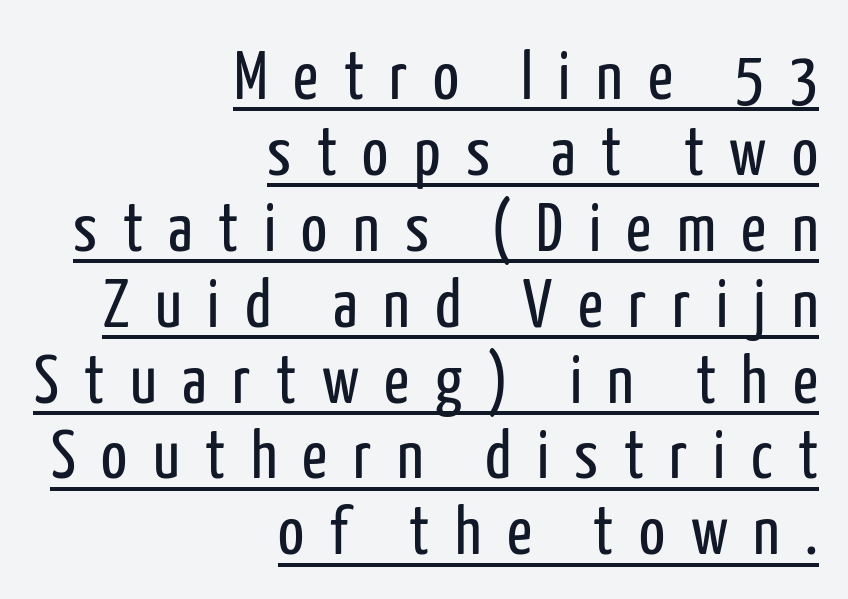
A flush-right, rag-left setting is used for this passage. This is sans-serif lettering, the kind often seen on screens and signage. Here the designer chose a conventional face with non-uniform glyph widths. The space between consecutive lines is stingy.
